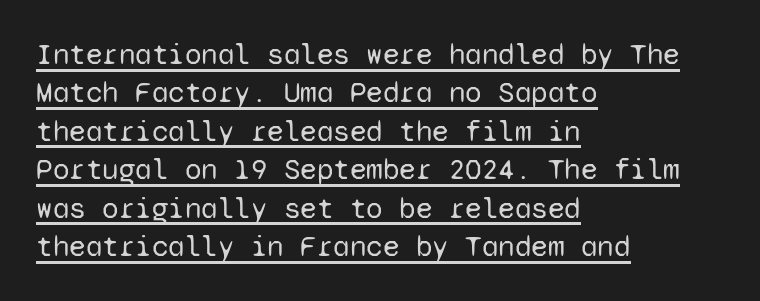
The image shows 30 px regular-weight sans-serif type, upright, monospaced; set left-aligned, normal line spacing (1.28x), normal letter spacing, underlined; low stroke contrast and a medium x-height.
